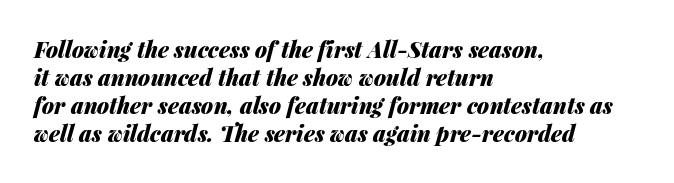
The image shows 22 px bold type, italic (leaning right); set left-aligned, normal line spacing (1.28x), normal letter spacing, not underlined.
